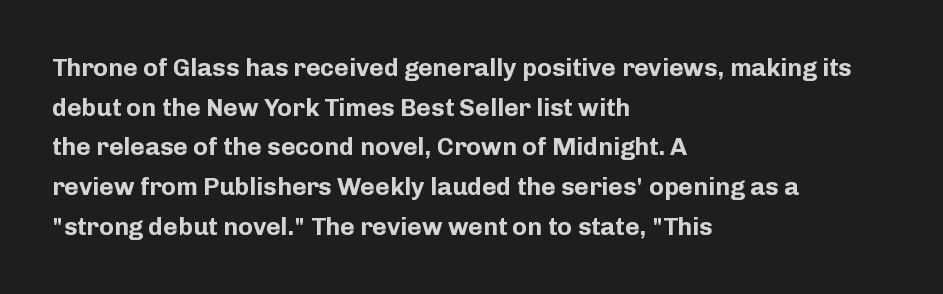
Q: Is the text bold? A: Yes.
Q: Is the text italic (slanted)? A: No, it is upright.
Q: Is the text underlined? A: No.
Q: How is the paragraph aligned? A: Left-aligned.
Q: Is the spacing between letters normal or unusually wide? A: Normal.
Q: Is the spacing between lines tight, normal or loose? A: Normal.
